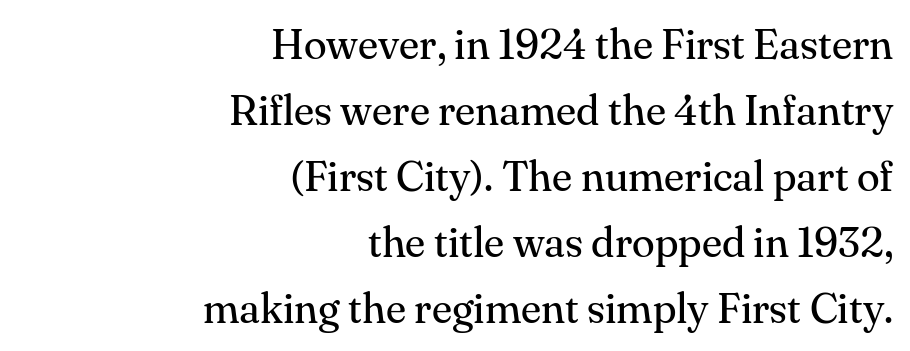
Q: Is the text bold? A: No.
Q: Is the text italic (slanted)? A: No, it is upright.
Q: Is the typeface a serif or a sans-serif typeface? A: Serif.
Q: Is the text underlined? A: No.
Q: How is the paragraph aligned? A: Right-aligned.
Q: Is the spacing between letters normal or unusually wide? A: Normal.
Q: Is the spacing between lines tight, normal or loose? A: Normal.
Q: Width (condensed, normal, or wide)? A: Normal.
Q: Stroke contrast? A: Medium.
Q: x-height? A: Small.
Q: Monospaced? A: No.
